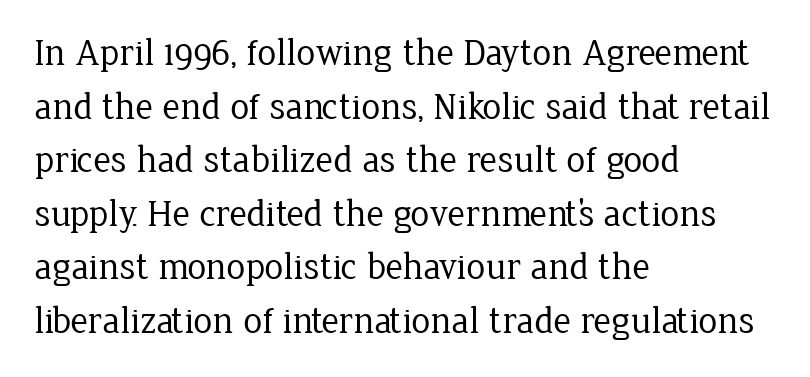
Check the space under the baseline: it is left empty. Vertical spacing — default. Weight class: somewhere from thin through regular. The axis of the letterforms is exactly vertical. Each letter keeps its own natural width here, so spacing adapts to shape.
